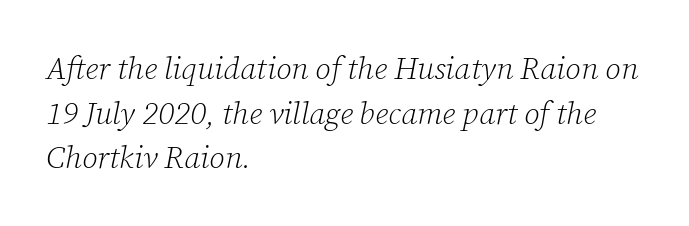
The image shows 31 px light serif type, italic (leaning right); set left-aligned, normal line spacing (1.44x), normal letter spacing, not underlined; low stroke contrast and a medium x-height.
